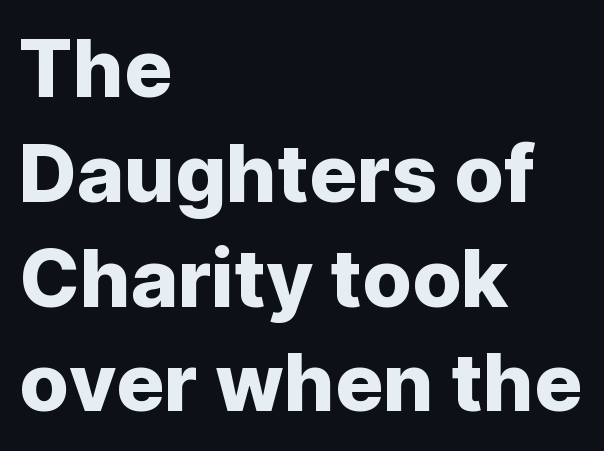
The image shows 80 px sans-serif type, upright; set left-aligned, normal line spacing (1.31x), normal letter spacing, not underlined; low stroke contrast and a medium x-height.
